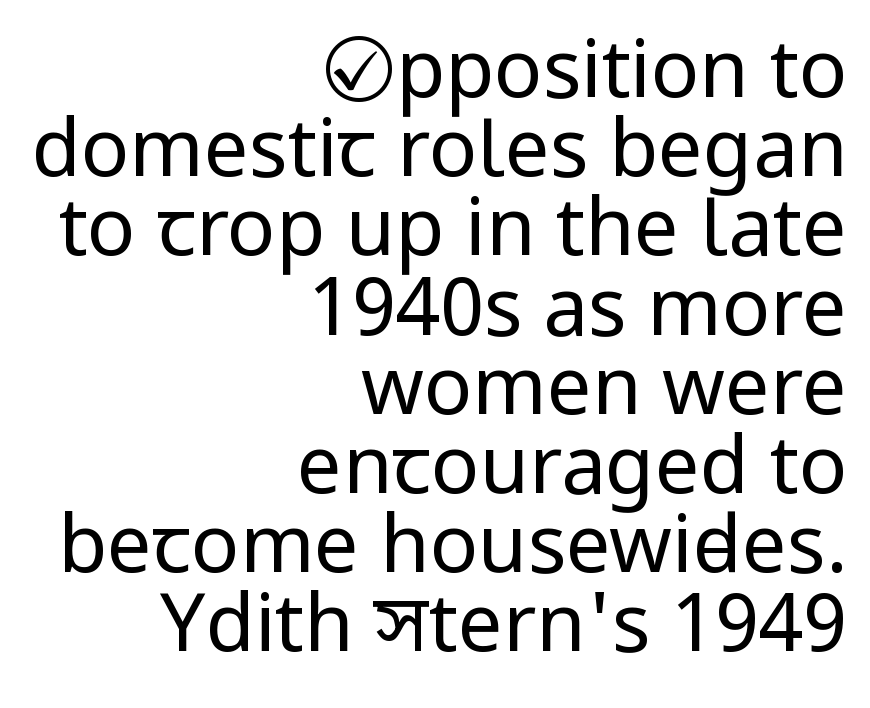
Type without underlining. Do the characters align in a grid? No, the font is proportional. Does the lettering tilt? It doesn't — this is upright. Weight: not bold — regular or lighter. The leading is snug, giving the passage a crowded texture.
